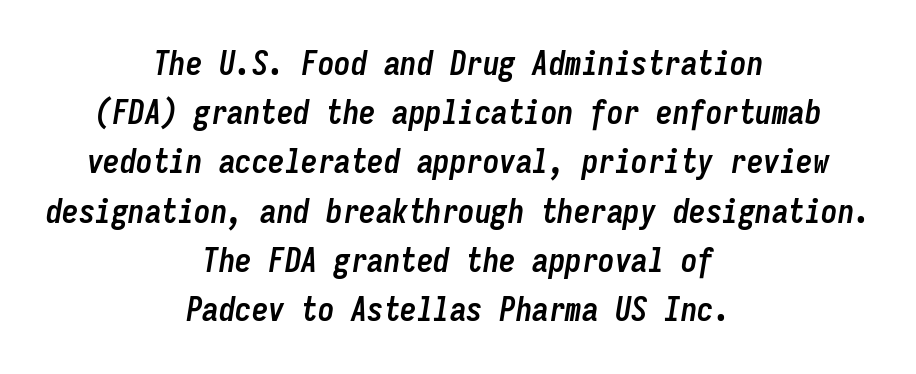
Q: Is the text bold? A: Yes.
Q: Is the text italic (slanted)? A: Yes, it leans right by about 9 degrees.
Q: Is the text underlined? A: No.
Q: How is the paragraph aligned? A: Centered.
Q: Is the spacing between letters normal or unusually wide? A: Normal.
Q: Is the spacing between lines tight, normal or loose? A: Normal.
Q: Width (condensed, normal, or wide)? A: Condensed.
Q: Stroke contrast? A: Low.
Q: x-height? A: Medium.
Q: Monospaced? A: Yes.
